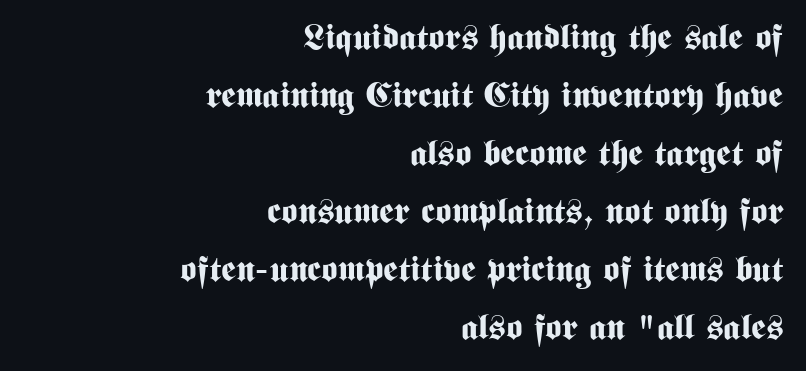
The image shows 35 px bold, condensed sans-serif type, upright; set right-aligned, normal line spacing (1.66x), normal letter spacing, not underlined; medium stroke contrast and a medium x-height.
